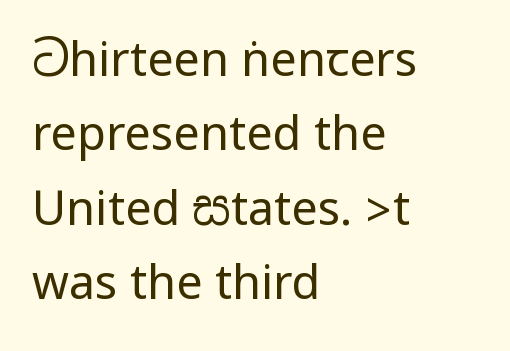
The image shows 47 px regular-weight, condensed sans-serif type, upright; set left-aligned, normal line spacing (1.58x), normal letter spacing, not underlined; low stroke contrast.
